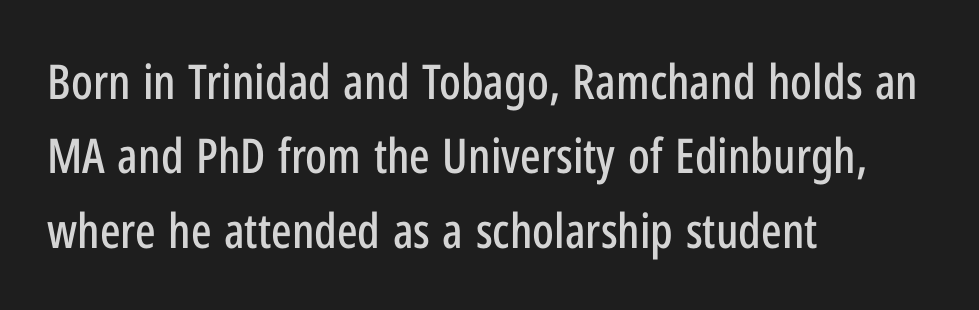
The image shows 48 px condensed sans-serif type, upright; set left-aligned, normal line spacing (1.55x), normal letter spacing, not underlined; low stroke contrast and a medium x-height.
